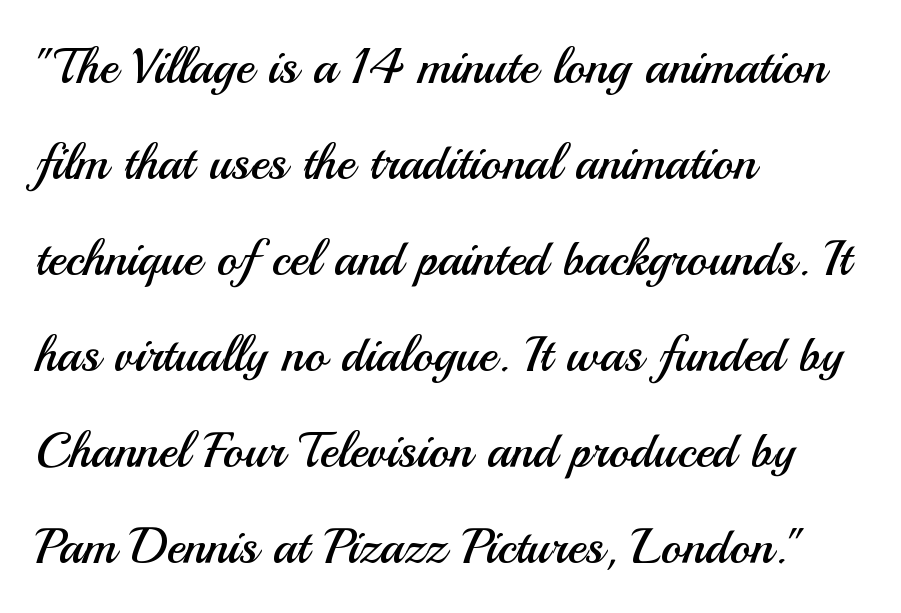
Q: Is the text bold? A: No.
Q: Is the text italic (slanted)? A: Yes.
Q: Is the typeface a serif or a sans-serif typeface? A: Sans-serif.
Q: Is the text underlined? A: No.
Q: How is the paragraph aligned? A: Left-aligned.
Q: Is the spacing between letters normal or unusually wide? A: Normal.
Q: Is the spacing between lines tight, normal or loose? A: Loose.
Q: Width (condensed, normal, or wide)? A: Normal.
Q: Stroke contrast? A: Medium.
Q: x-height? A: Small.
Q: Monospaced? A: No.
